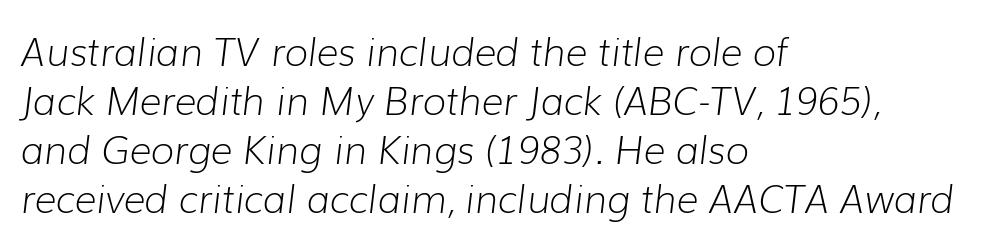
Q: Is the text bold? A: No.
Q: Is the text italic (slanted)? A: Yes, it leans right by about 7 degrees.
Q: Is the text underlined? A: No.
Q: How is the paragraph aligned? A: Left-aligned.
Q: Is the spacing between letters normal or unusually wide? A: Normal.
Q: Is the spacing between lines tight, normal or loose? A: Normal.
Q: Width (condensed, normal, or wide)? A: Normal.
Q: Stroke contrast? A: Low.
Q: x-height? A: Medium.
Q: Monospaced? A: No.
